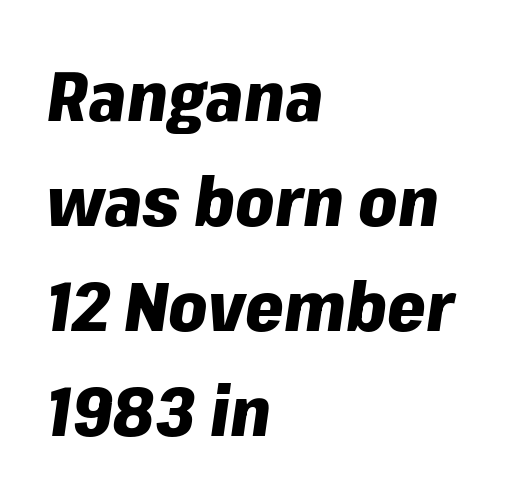
Notice how descenders clear the ascenders below comfortably — that's standard leading. This sample uses plain, unmodified letter spacing. Typeset ragged right — the left edge is the straight one. Varying glyph widths throughout — classic text-font behaviour. The rendering applies a slant to the glyphs.
